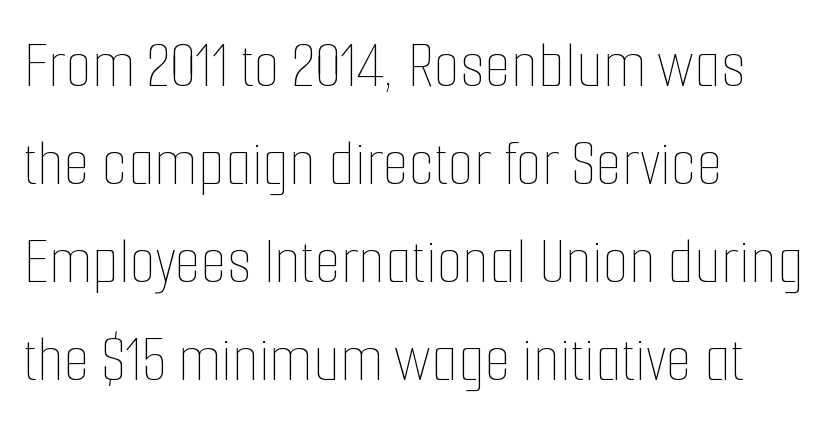
The image shows 68 px thin, condensed type, upright; set left-aligned, normal line spacing (1.44x), normal letter spacing, not underlined; low stroke contrast and a medium x-height.
